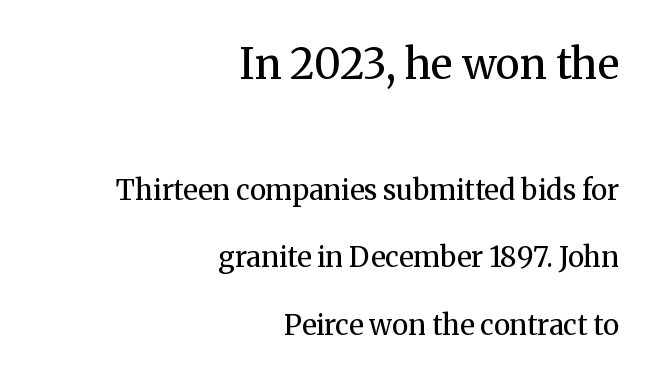
This reads as an unemphasized weight, regular at the heaviest. Reading top to bottom, the characters get smaller at the block break. The letters sit at their default tracking, neither squeezed nor spread. I'd call this a serif setting — the letters wear small feet. The typesetter chose a ragged-left arrangement here. Widely set lines give the paragraph a tall, airy silhouette.
